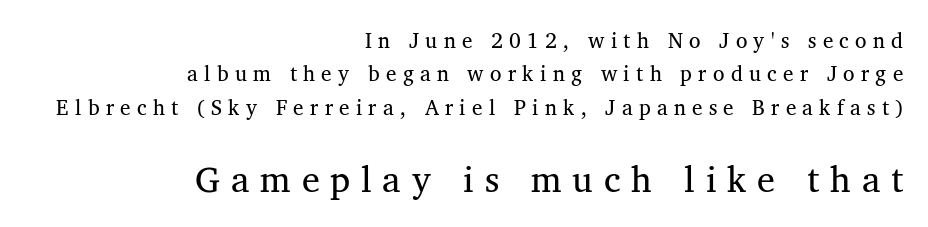
The passage shown is typed in a proportional face where columns would drift. The following chunk of copy outweighs the initial chunk in type size. Stroke terminals: seriffed. Stroke thickness stays within the range of a standard reading face or lighter. Compared with typical body copy, the letter spacing here is much looser.
